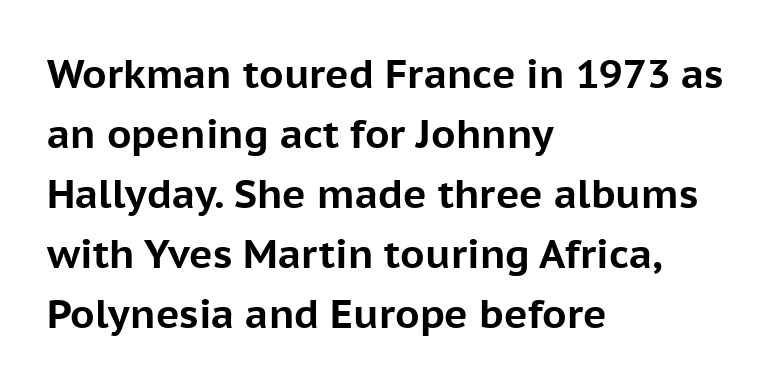
Q: Is the text bold? A: Yes.
Q: Is the text italic (slanted)? A: No, it is upright.
Q: Is the typeface a serif or a sans-serif typeface? A: Sans-serif.
Q: Is the text underlined? A: No.
Q: How is the paragraph aligned? A: Left-aligned.
Q: Is the spacing between letters normal or unusually wide? A: Normal.
Q: Is the spacing between lines tight, normal or loose? A: Normal.
Q: Width (condensed, normal, or wide)? A: Normal.
Q: Stroke contrast? A: Low.
Q: x-height? A: Medium.
Q: Monospaced? A: No.
